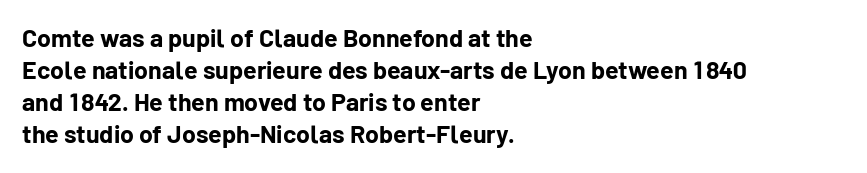
The image shows 25 px bold type, upright; set left-aligned, normal line spacing (1.28x), normal letter spacing, not underlined.
